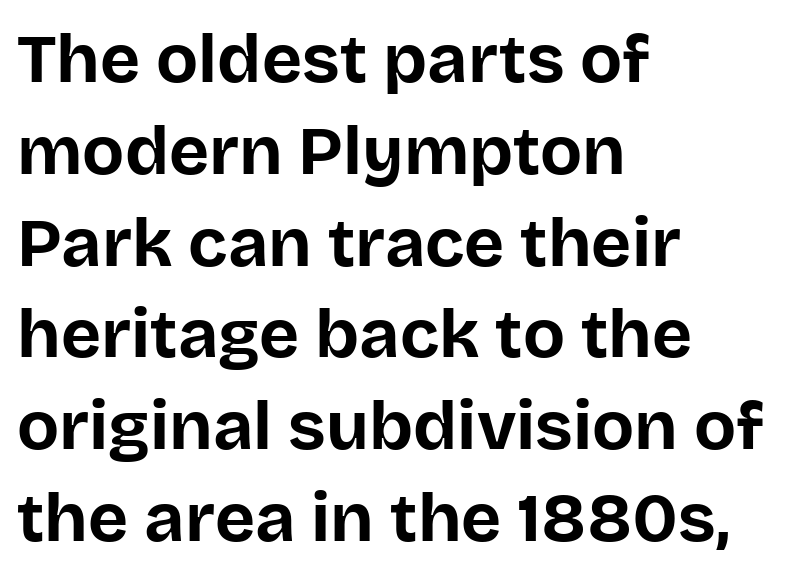
The image shows 69 px bold sans-serif type, upright; set left-aligned, normal line spacing (1.33x), normal letter spacing, not underlined; low stroke contrast and a large x-height.
